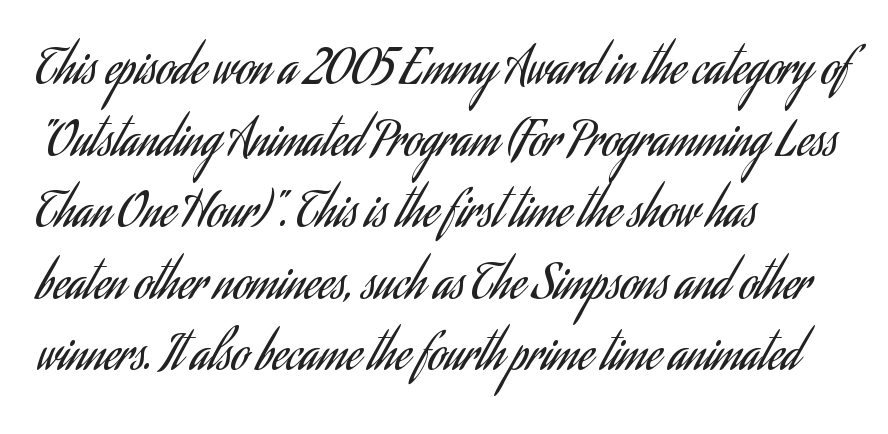
The image shows 48 px regular-weight, condensed sans-serif type; set left-aligned, normal line spacing (1.49x), normal letter spacing, not underlined; low stroke contrast and a small x-height.
